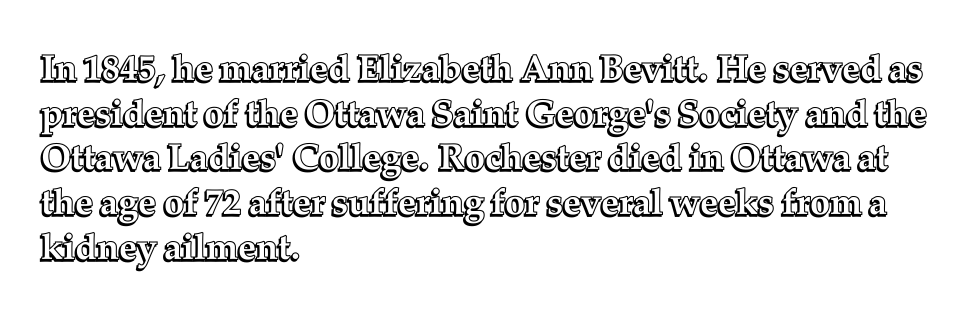
Q: Is the text italic (slanted)? A: No, it is upright.
Q: Is the text underlined? A: No.
Q: How is the paragraph aligned? A: Left-aligned.
Q: Is the spacing between letters normal or unusually wide? A: Normal.
Q: Width (condensed, normal, or wide)? A: Normal.
Q: x-height? A: Medium.
Q: Monospaced? A: No.
